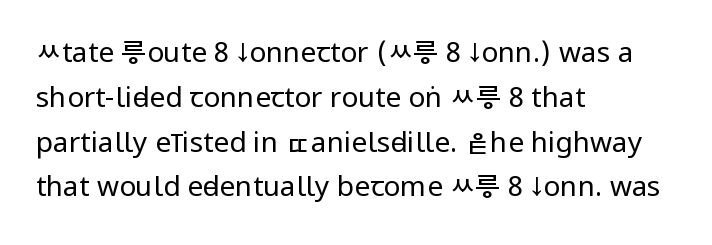
{"serif": "no", "italic": "no", "bold": "no", "weight": "regular", "width": "condensed", "stroke_contrast": "low", "underline": "no", "align": "left", "line_spacing": "normal", "line_spacing_ratio": 1.6, "letter_spacing": "normal", "letter_spacing_em": 0.0, "glyph_px": 28}
